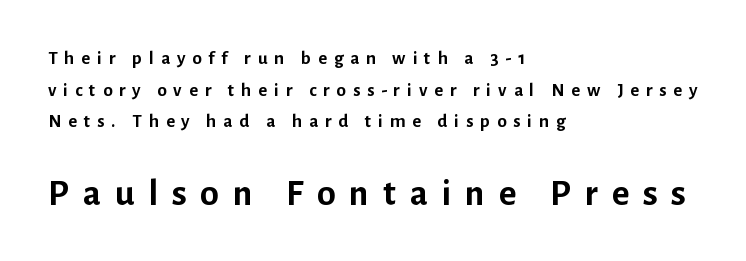
{"serif": "no", "italic": "no", "bold": "yes", "weight": "semibold", "width": "normal", "stroke_contrast": "low", "x_height": "medium", "monospaced": "no", "underline": "no", "align": "left", "line_spacing": "normal", "line_spacing_ratio": 1.67, "letter_spacing": "wide", "letter_spacing_em": 0.36, "larger_block": "second", "size_ratio": 2.0, "glyph_px": 38}
